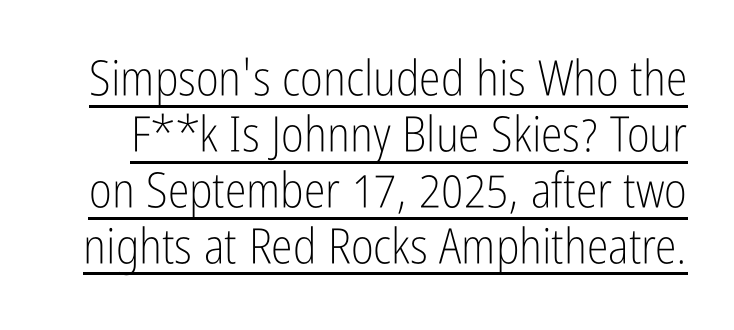
{"serif": "no", "italic": "no", "bold": "no", "weight": "light", "width": "condensed", "stroke_contrast": "low", "x_height": "medium", "monospaced": "no", "underline": "yes", "line_spacing": "tight", "line_spacing_ratio": 1.14, "letter_spacing": "normal", "letter_spacing_em": 0.0, "glyph_px": 49}
